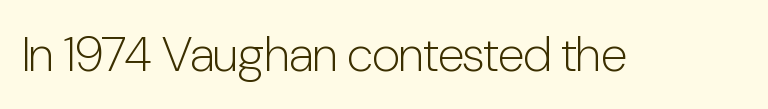
The image shows 49 px light, condensed sans-serif type, upright; set normal letter spacing, not underlined; low stroke contrast and a medium x-height.
